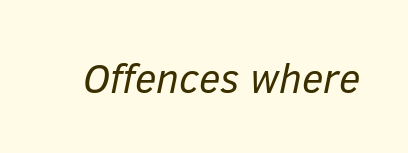
The image shows 41 px regular-weight type, italic (leaning right); set normal letter spacing, not underlined; low stroke contrast and a medium x-height.
